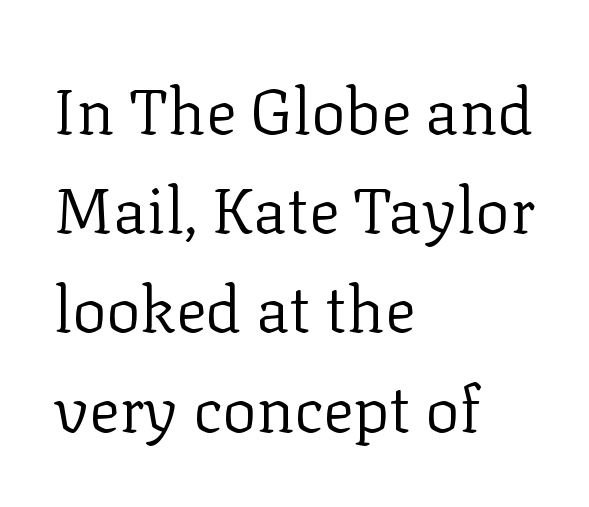
The image shows 64 px regular-weight serif type, upright; set left-aligned, normal line spacing (1.55x), normal letter spacing, not underlined; low stroke contrast and a medium x-height.
